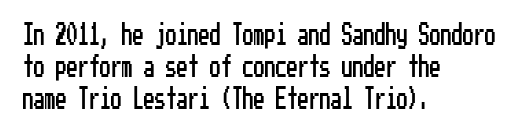
Q: Is the text italic (slanted)? A: No, it is upright.
Q: Is the text underlined? A: No.
Q: How is the paragraph aligned? A: Left-aligned.
Q: Is the spacing between letters normal or unusually wide? A: Normal.
Q: Is the spacing between lines tight, normal or loose? A: Normal.
